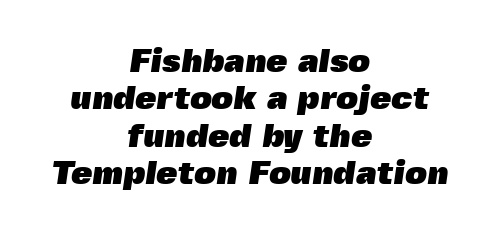
Q: Is the text bold? A: Yes.
Q: Is the typeface a serif or a sans-serif typeface? A: Sans-serif.
Q: Is the text underlined? A: No.
Q: How is the paragraph aligned? A: Centered.
Q: Is the spacing between letters normal or unusually wide? A: Normal.
Q: Is the spacing between lines tight, normal or loose? A: Tight.
Q: Width (condensed, normal, or wide)? A: Normal.
Q: x-height? A: Medium.
Q: Monospaced? A: No.
